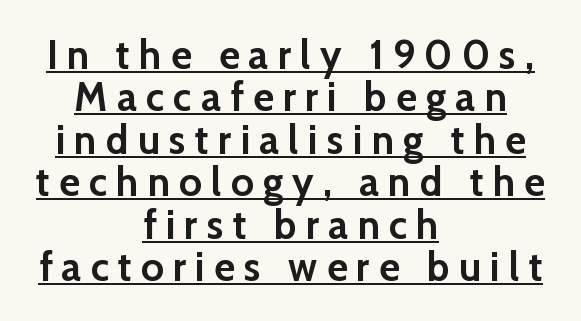
The image shows 40 px semibold sans-serif type, upright; set centered, tight line spacing (1.06x), unusually wide letter spacing (+0.23 em), underlined; low stroke contrast and a medium x-height.
